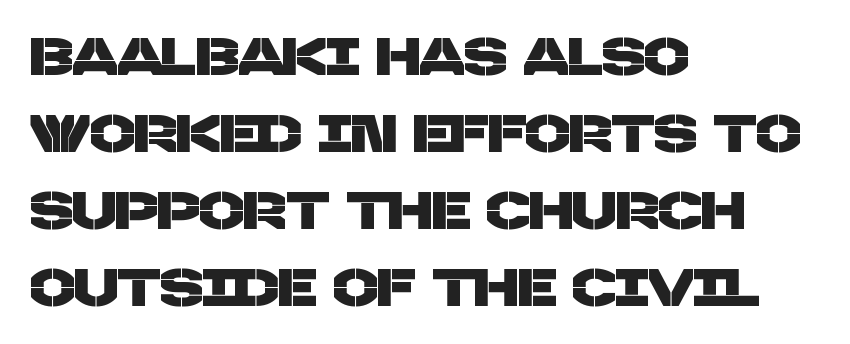
{"serif": "no", "width": "normal", "stroke_contrast": "low", "x_height": "large", "monospaced": "no", "underline": "no", "align": "left", "line_spacing": "normal", "line_spacing_ratio": 1.45, "letter_spacing": "normal", "letter_spacing_em": 0.0, "glyph_px": 53}
